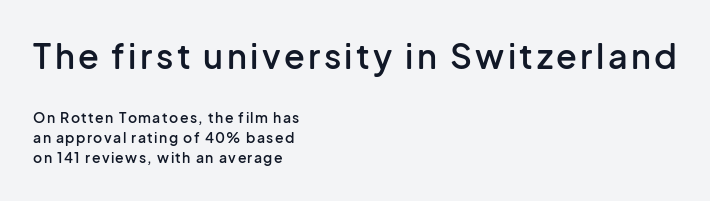
The typesetter chose a ragged-right arrangement here. Italic? Not at all — the glyphs are vertical. Spacing verdict: proportional, widths tailored to each character. Type size steps down from the first block to the second.
